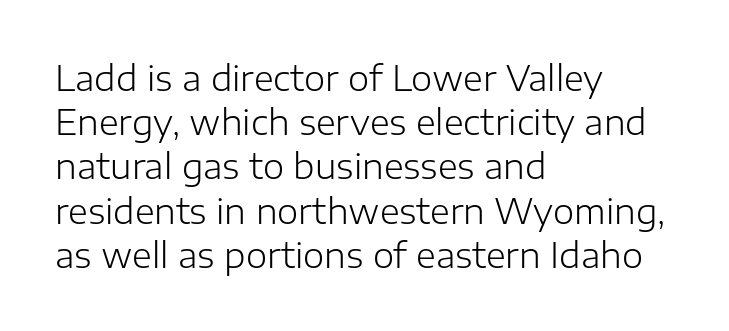
One-word summary of the alignment: left. Notice how the stems are strictly vertical — no italics here. Whoever set this chose a conventional vertical rhythm. Each stroke keeps to a modest, everyday thickness or less. Here the designer chose a conventional face with non-uniform glyph widths. The specimen omits any rule beneath the text block's lines.
